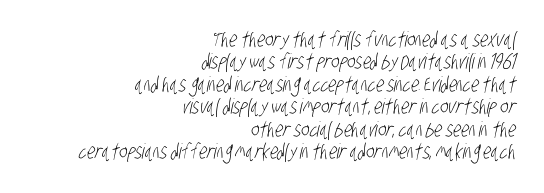
Q: Is the text bold? A: No.
Q: Is the text underlined? A: No.
Q: How is the paragraph aligned? A: Right-aligned.
Q: Is the spacing between letters normal or unusually wide? A: Normal.
Q: Is the spacing between lines tight, normal or loose? A: Tight.
